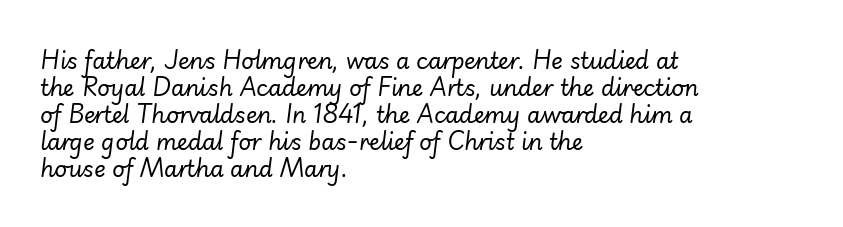
The image shows 22 px text type, italic (leaning right); set left-aligned, line spacing 1.23x, normal letter spacing, not underlined.
